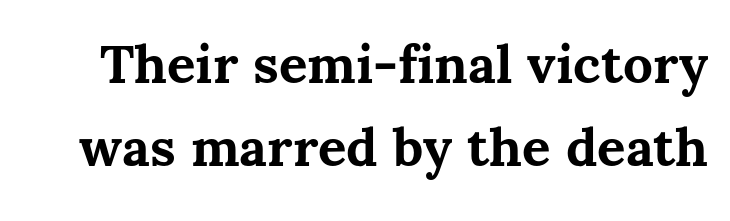
{"italic": "no", "bold": "yes", "weight": "bold", "width": "normal", "stroke_contrast": "medium", "x_height": "medium", "monospaced": "no", "underline": "no", "line_spacing": "normal", "line_spacing_ratio": 1.57, "letter_spacing": "normal", "letter_spacing_em": 0.0, "glyph_px": 53}
